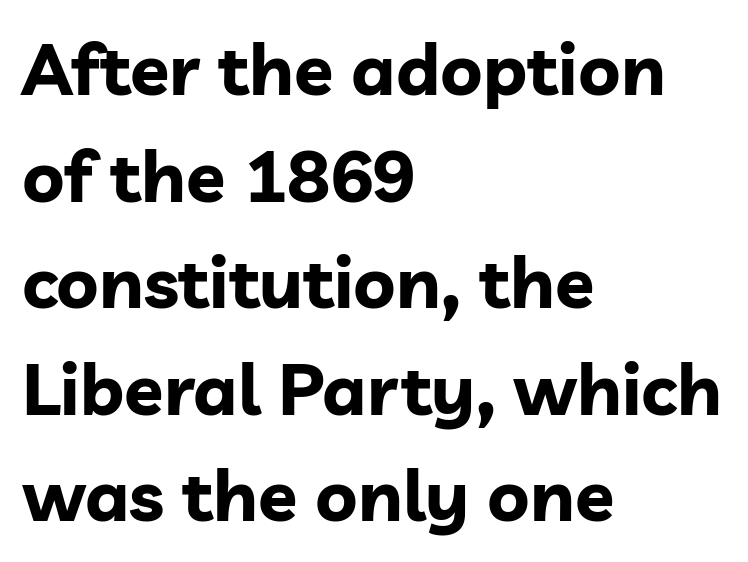
Q: Is the text bold? A: Yes.
Q: Is the text italic (slanted)? A: No, it is upright.
Q: Is the typeface a serif or a sans-serif typeface? A: Sans-serif.
Q: Is the text underlined? A: No.
Q: How is the paragraph aligned? A: Left-aligned.
Q: Is the spacing between letters normal or unusually wide? A: Normal.
Q: Is the spacing between lines tight, normal or loose? A: Normal.
Q: Width (condensed, normal, or wide)? A: Normal.
Q: Stroke contrast? A: Low.
Q: x-height? A: Medium.
Q: Monospaced? A: No.
